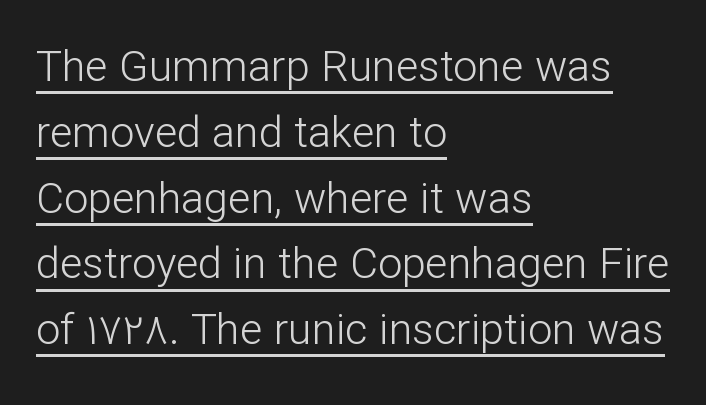
Is there much room between lines? A standard amount, neither cramped nor airy. Observe the ordinary spacing: letters are neighbours, not strangers. Proportional: the letters do not fall into vertical columns. Stroke terminals: plain, sans-serif. A classic flush-left, rag-right setting is used for this passage.
